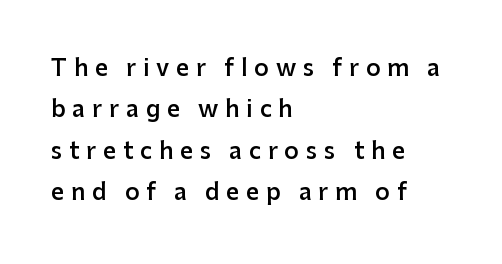
The image shows 23 px text type, upright; set left-aligned, line spacing 1.8x, unusually wide letter spacing (+0.29 em), not underlined.
